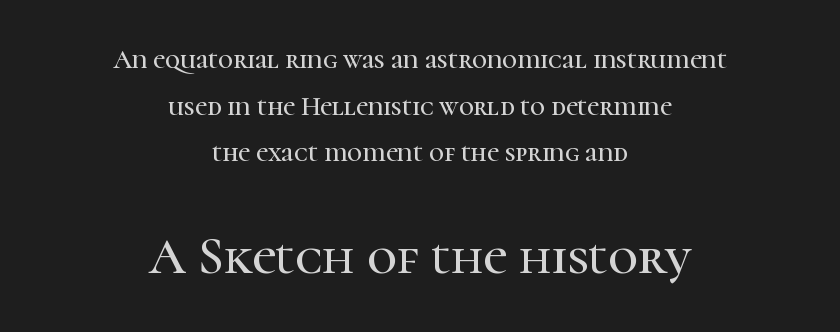
{"serif": "yes", "italic": "no", "width": "normal", "stroke_contrast": "high", "x_height": "medium", "monospaced": "no", "underline": "no", "align": "center", "line_spacing_ratio": 1.79, "letter_spacing": "normal", "letter_spacing_em": 0.0, "larger_block": "second", "size_ratio": 2.0, "glyph_px": 52}
